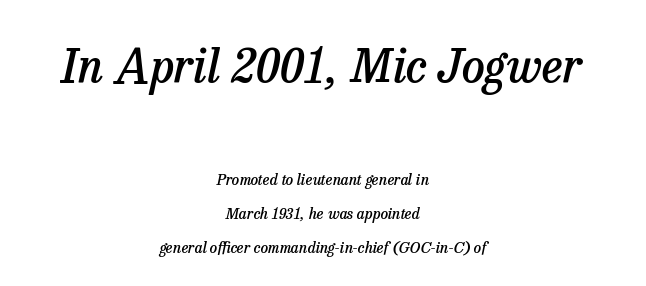
The image shows 46 px semibold serif type, italic (leaning right); set centered, loose line spacing (2.27x), normal letter spacing, not underlined; the first (top) block is 3.07x larger; low stroke contrast and a medium x-height.
